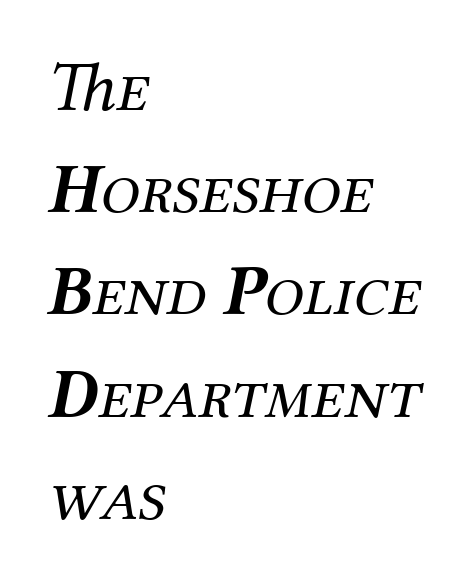
The image shows 71 px regular-weight serif type, italic (leaning right); set left-aligned, normal line spacing (1.44x), normal letter spacing, not underlined; medium stroke contrast and a medium x-height.
